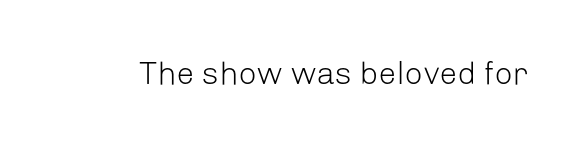
{"serif": "no", "italic": "no", "bold": "no", "weight": "light", "width": "normal", "stroke_contrast": "low", "x_height": "medium", "monospaced": "no", "underline": "no", "letter_spacing": "normal", "letter_spacing_em": 0.0, "glyph_px": 32}
